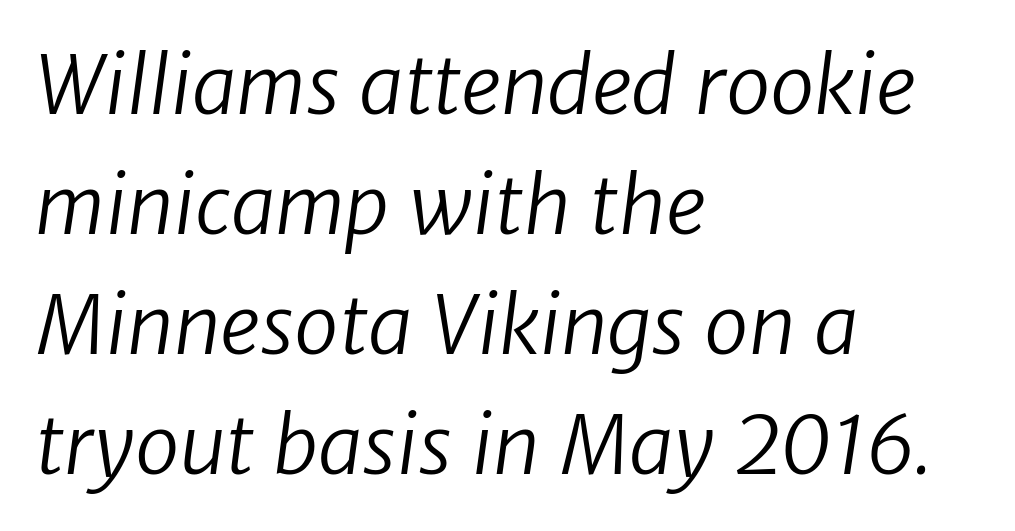
The image shows 80 px regular-weight sans-serif type; set left-aligned, normal line spacing (1.5x), normal letter spacing, not underlined; low stroke contrast and a medium x-height.
